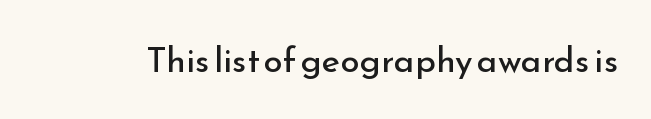
Q: Is the text bold? A: No.
Q: Is the text italic (slanted)? A: No, it is upright.
Q: Is the typeface a serif or a sans-serif typeface? A: Sans-serif.
Q: Is the text underlined? A: No.
Q: Is the spacing between letters normal or unusually wide? A: Normal.
Q: Width (condensed, normal, or wide)? A: Normal.
Q: Stroke contrast? A: Low.
Q: x-height? A: Small.
Q: Monospaced? A: No.
